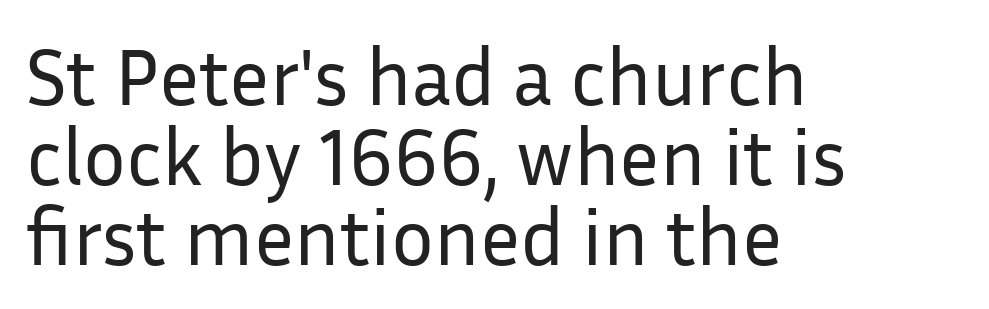
{"serif": "no", "italic": "no", "bold": "no", "weight": "regular", "width": "normal", "stroke_contrast": "low", "x_height": "medium", "monospaced": "no", "underline": "no", "align": "left", "line_spacing": "tight", "line_spacing_ratio": 1.0, "letter_spacing": "normal", "letter_spacing_em": 0.0, "glyph_px": 80}
